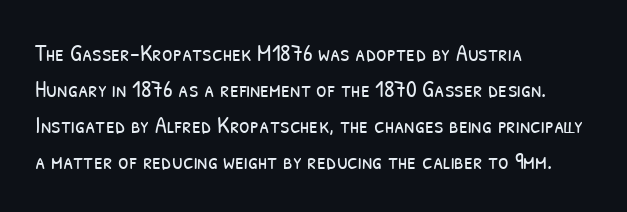
The image shows 24 px text type; set left-aligned, normal line spacing (1.5x), normal letter spacing, not underlined.
